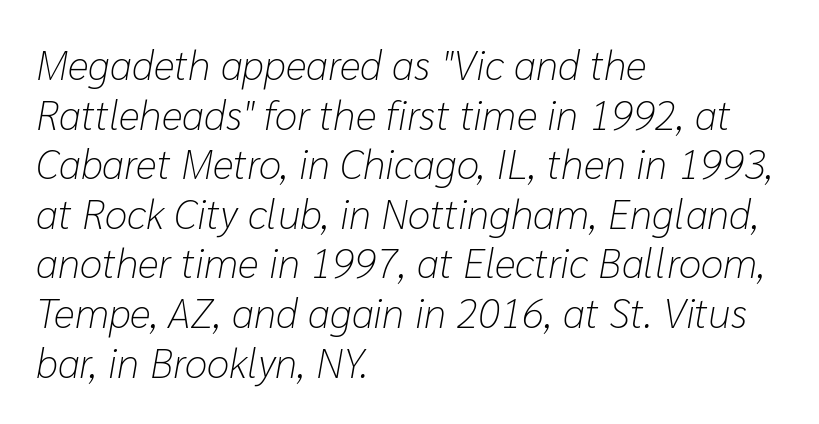
The image shows 41 px light type, italic (leaning right); set left-aligned, line spacing 1.21x, normal letter spacing, not underlined; low stroke contrast and a medium x-height.
